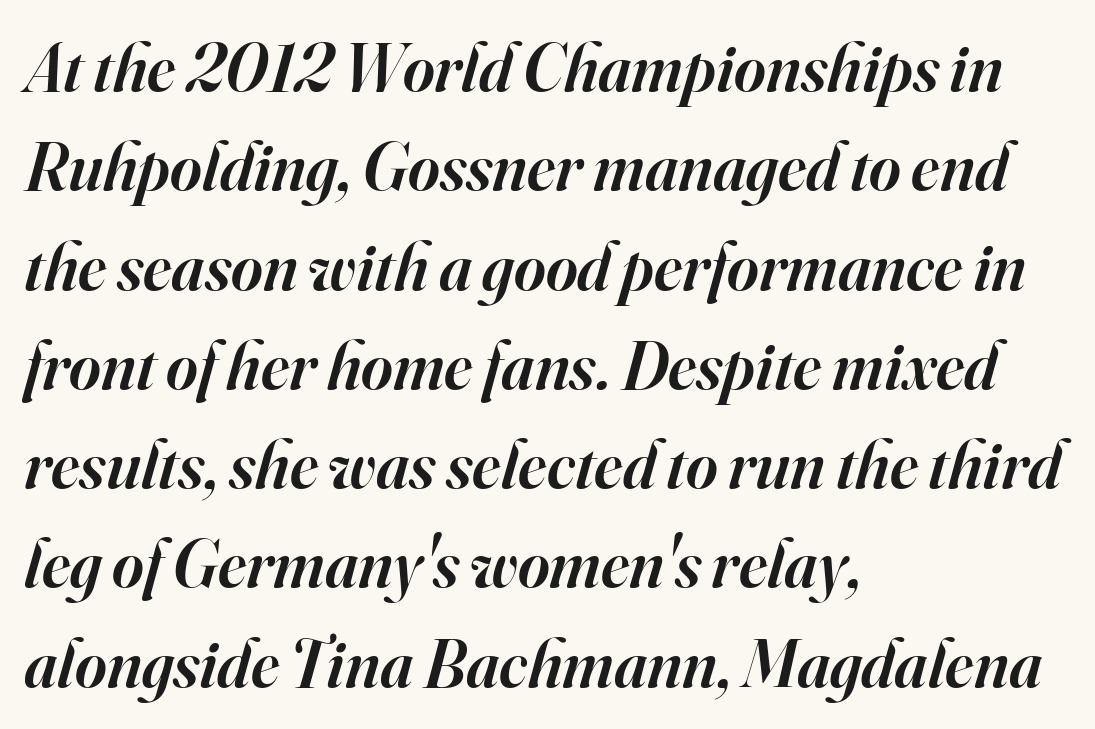
Honestly, there is no underline to notice here at all. Old-style or modern, the face here clearly has serifs. Character widths vary here, with narrow letters taking less room than wide ones. Honestly, the row spacing looks completely unremarkable.
